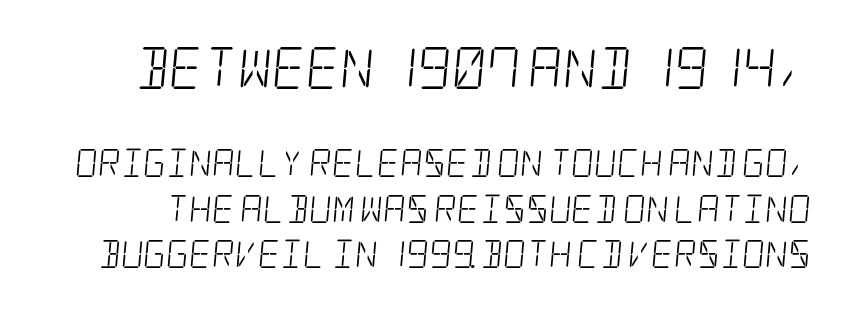
Q: Is the text bold? A: No.
Q: Is the typeface a serif or a sans-serif typeface? A: Serif.
Q: Is the text underlined? A: No.
Q: Is the spacing between letters normal or unusually wide? A: Normal.
Q: Is the spacing between lines tight, normal or loose? A: Normal.
Q: Which block of text is set in a larger size, the first (top) or the second (bottom)? A: The first (top) one.
Q: Width (condensed, normal, or wide)? A: Condensed.
Q: Stroke contrast? A: Low.
Q: x-height? A: Large.
